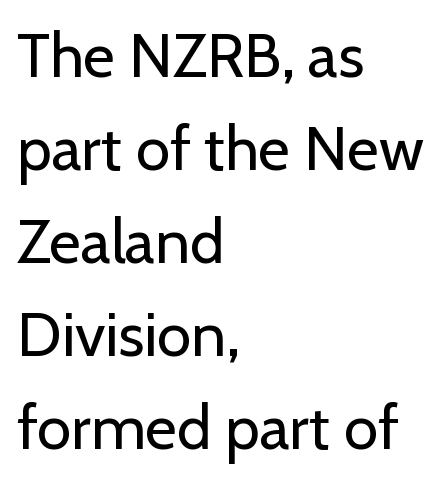
Q: Is the text bold? A: No.
Q: Is the text italic (slanted)? A: No, it is upright.
Q: Is the typeface a serif or a sans-serif typeface? A: Sans-serif.
Q: Is the text underlined? A: No.
Q: How is the paragraph aligned? A: Left-aligned.
Q: Is the spacing between letters normal or unusually wide? A: Normal.
Q: Is the spacing between lines tight, normal or loose? A: Normal.
Q: Width (condensed, normal, or wide)? A: Normal.
Q: Stroke contrast? A: Low.
Q: x-height? A: Medium.
Q: Monospaced? A: No.
